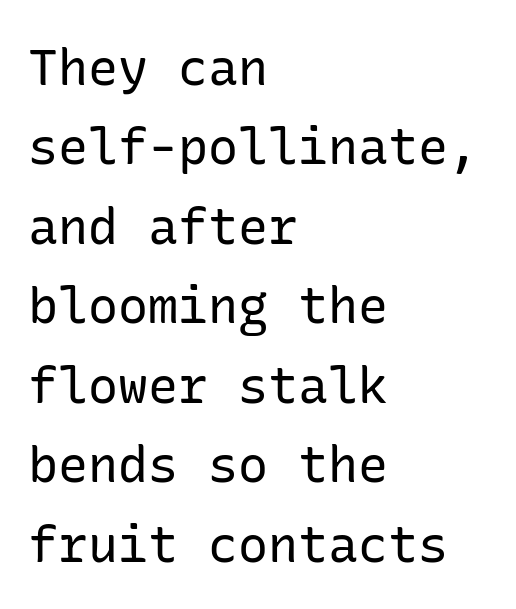
Q: Is the text bold? A: No.
Q: Is the text italic (slanted)? A: No, it is upright.
Q: Is the typeface a serif or a sans-serif typeface? A: Sans-serif.
Q: Is the text underlined? A: No.
Q: How is the paragraph aligned? A: Left-aligned.
Q: Is the spacing between letters normal or unusually wide? A: Normal.
Q: Is the spacing between lines tight, normal or loose? A: Normal.
Q: Width (condensed, normal, or wide)? A: Normal.
Q: Stroke contrast? A: Low.
Q: x-height? A: Medium.
